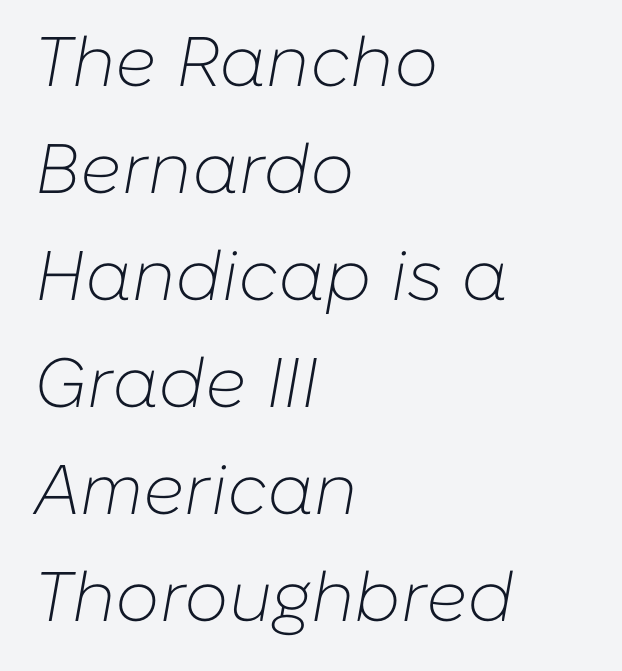
{"italic": "yes", "lean": "right", "slant_degrees": 10, "bold": "no", "weight": "light", "width": "normal", "stroke_contrast": "low", "x_height": "medium", "monospaced": "no", "underline": "no", "align": "left", "line_spacing": "normal", "line_spacing_ratio": 1.53, "letter_spacing": "normal", "letter_spacing_em": 0.0, "glyph_px": 70}
